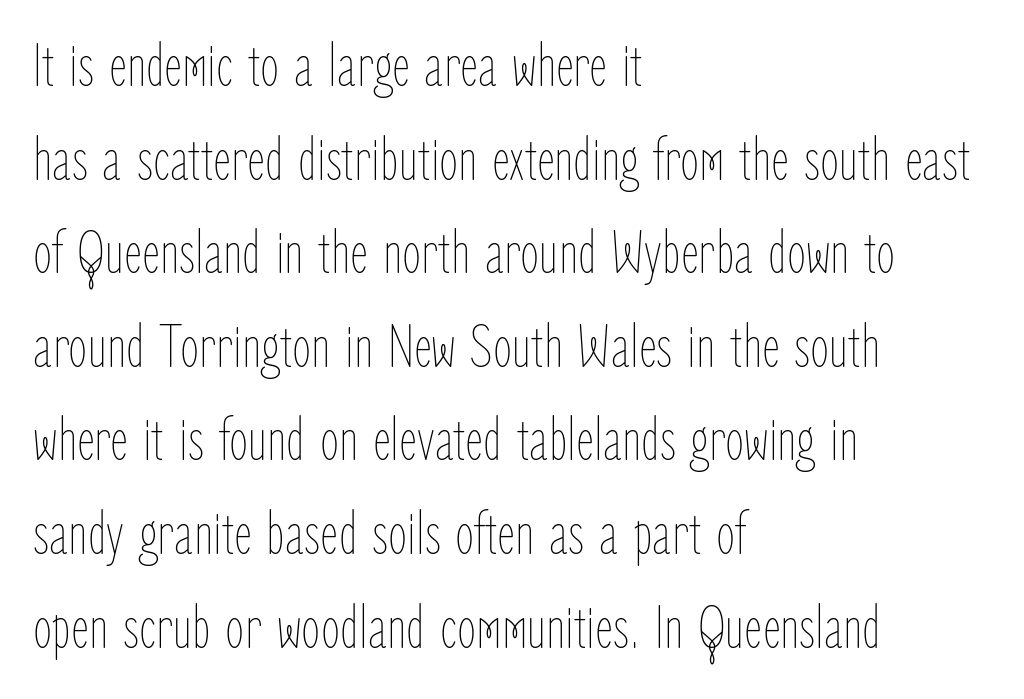
Is this a fixed-width face? No — the glyphs have proportional, varying widths. The gap between lines stays unmarked. One-word summary of the alignment: left. Heaviness? Minimal to ordinary, like unemphasized prose.
